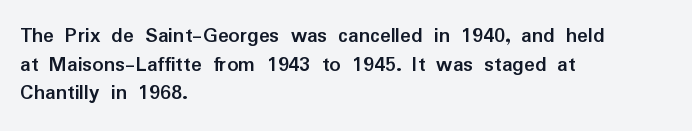
{"italic": "no", "bold": "yes", "underline": "no", "align": "left", "line_spacing": "normal", "line_spacing_ratio": 1.3, "letter_spacing": "normal", "letter_spacing_em": 0.0, "glyph_px": 22}
